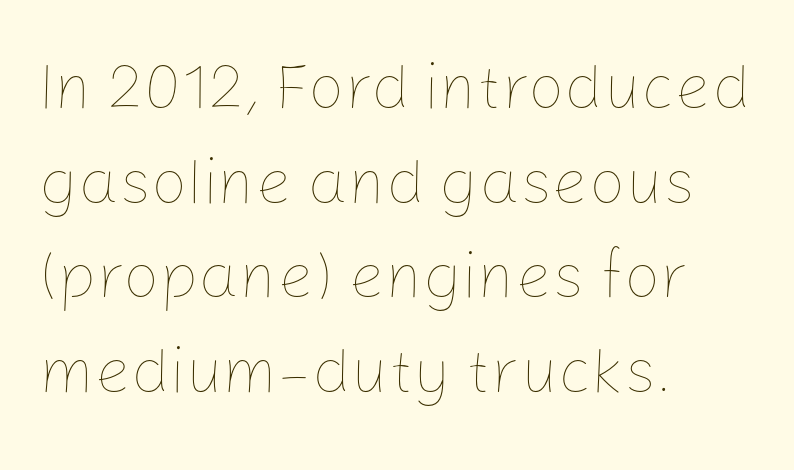
Q: Is the text bold? A: No.
Q: Is the text italic (slanted)? A: No, it is upright.
Q: Is the text underlined? A: No.
Q: How is the paragraph aligned? A: Left-aligned.
Q: Is the spacing between letters normal or unusually wide? A: Normal.
Q: Is the spacing between lines tight, normal or loose? A: Normal.
Q: Width (condensed, normal, or wide)? A: Normal.
Q: Stroke contrast? A: Low.
Q: x-height? A: Medium.
Q: Monospaced? A: No.
